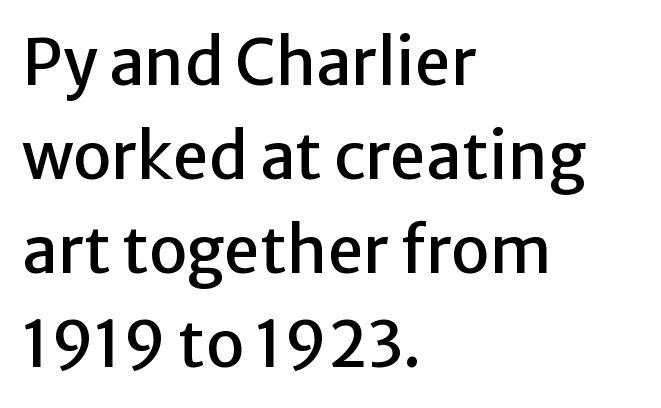
These lines stack with their left ends in a neat column. The typography opts for an upright posture over an oblique one. The typeface chosen for these lines omits serifs. The block of text has a typical density, with ordinary space between rows. Decoration check: the copy has no underline.
